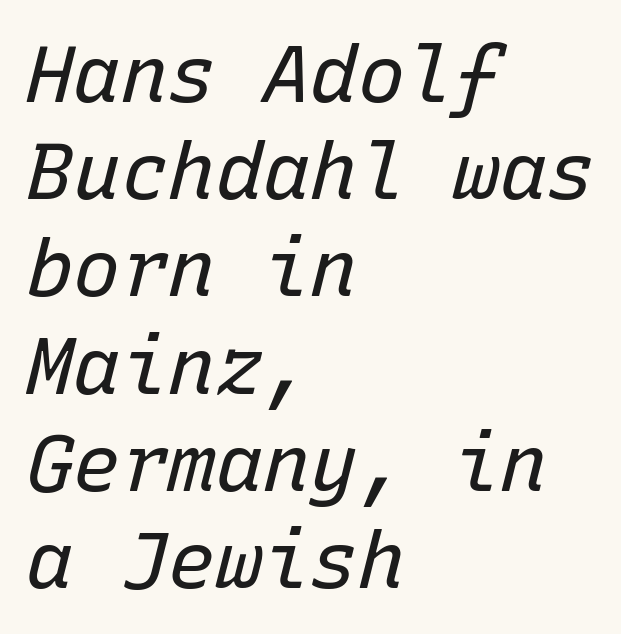
Q: Is the text bold? A: No.
Q: Is the text italic (slanted)? A: Yes, it leans right by about 15 degrees.
Q: Is the text underlined? A: No.
Q: How is the paragraph aligned? A: Left-aligned.
Q: Is the spacing between letters normal or unusually wide? A: Normal.
Q: Width (condensed, normal, or wide)? A: Normal.
Q: Stroke contrast? A: Low.
Q: x-height? A: Medium.
Q: Monospaced? A: Yes.
